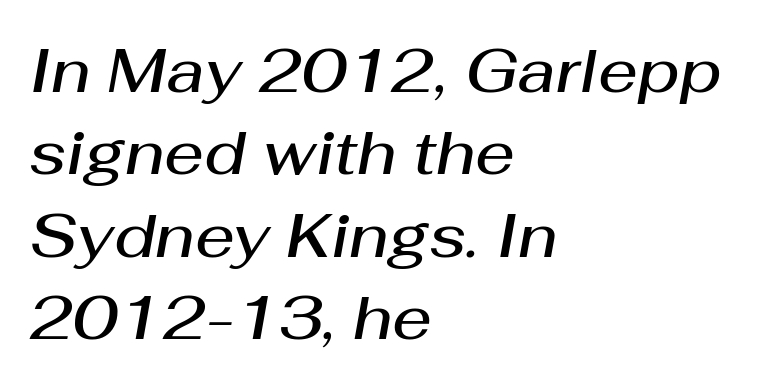
Q: Is the text bold? A: Semi-bold.
Q: Is the text italic (slanted)? A: Yes, it leans right by about 10 degrees.
Q: Is the text underlined? A: No.
Q: How is the paragraph aligned? A: Left-aligned.
Q: Is the spacing between letters normal or unusually wide? A: Normal.
Q: Is the spacing between lines tight, normal or loose? A: Normal.
Q: Width (condensed, normal, or wide)? A: Normal.
Q: Stroke contrast? A: Medium.
Q: x-height? A: Medium.
Q: Monospaced? A: No.
